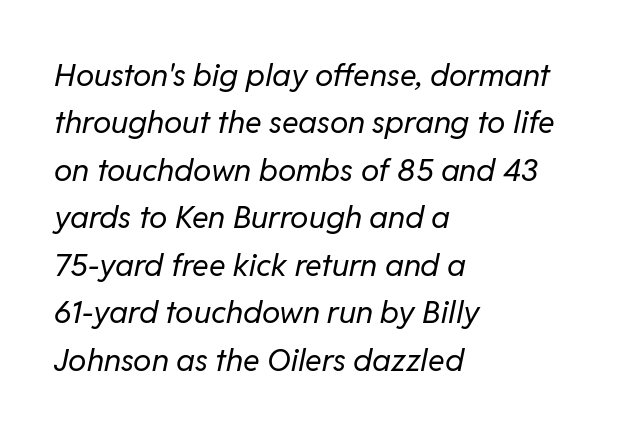
The image shows 31 px regular-weight type, italic (leaning right); set left-aligned, normal line spacing (1.53x), normal letter spacing, not underlined; low stroke contrast and a medium x-height.
